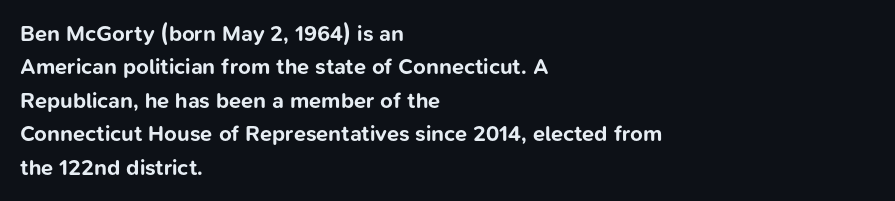
Q: Is the text bold? A: Yes.
Q: Is the text italic (slanted)? A: No, it is upright.
Q: Is the text underlined? A: No.
Q: How is the paragraph aligned? A: Left-aligned.
Q: Is the spacing between letters normal or unusually wide? A: Normal.
Q: Is the spacing between lines tight, normal or loose? A: Normal.
